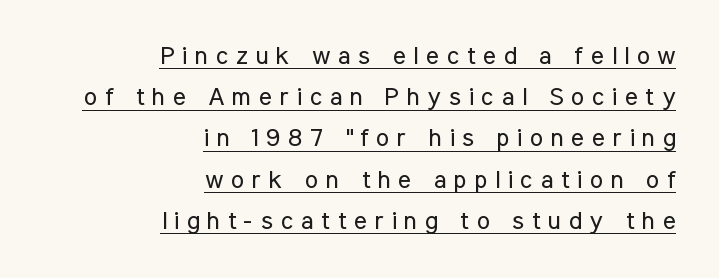
The designer left line spacing at the default. Stem width sits at or under what a default text font uses. When letters stand straight like this, we call the style roman or upright. The letterforms stand isolated, each surrounded by extra space. The string is rendered with underlining switched on.
